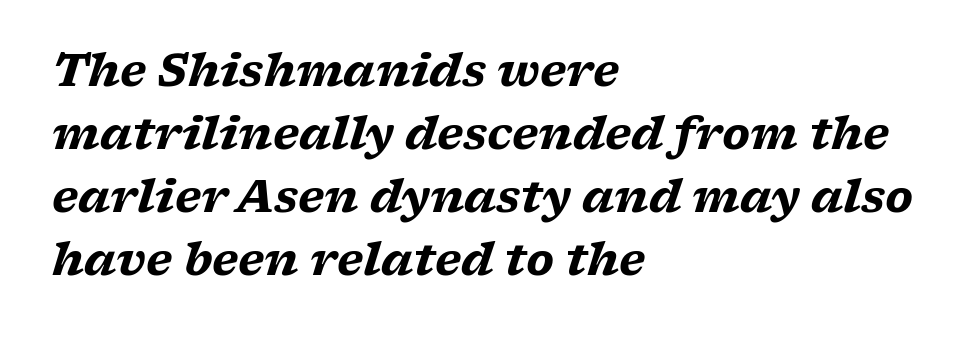
{"serif": "yes", "italic": "yes", "lean": "right", "slant_degrees": 17, "bold": "yes", "weight": "heavy", "width": "wide", "stroke_contrast": "low", "x_height": "medium", "monospaced": "no", "underline": "no", "align": "left", "line_spacing": "normal", "line_spacing_ratio": 1.43, "letter_spacing": "normal", "letter_spacing_em": 0.0, "glyph_px": 44}
